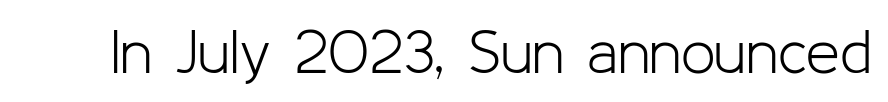
Q: Is the text bold? A: No.
Q: Is the text italic (slanted)? A: No, it is upright.
Q: Is the typeface a serif or a sans-serif typeface? A: Sans-serif.
Q: Is the text underlined? A: No.
Q: Is the spacing between letters normal or unusually wide? A: Normal.
Q: Width (condensed, normal, or wide)? A: Normal.
Q: Stroke contrast? A: Low.
Q: x-height? A: Medium.
Q: Monospaced? A: No.
